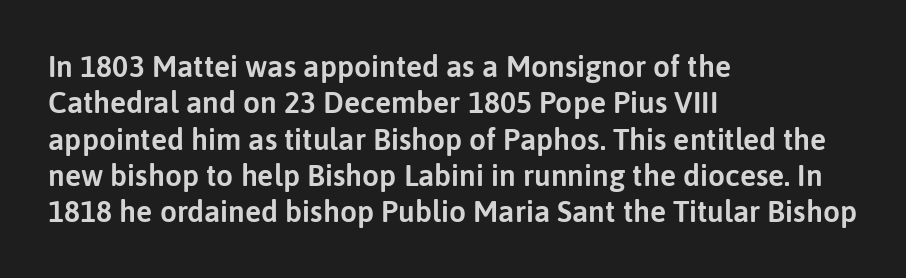
Nobody drew a line under any word here. These lines are composed in type without serifs. The compositor pushed each line to the left boundary. Students, note that the glyphs here touch the page at normal intervals.
